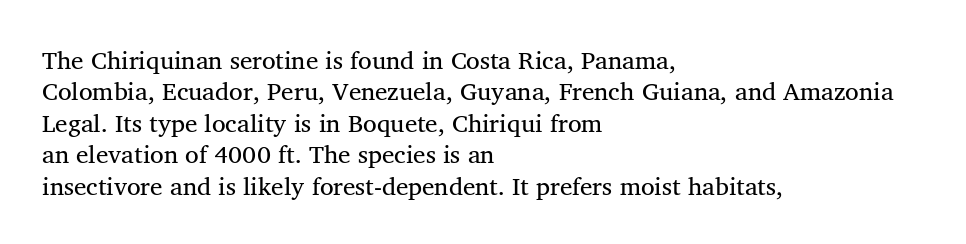
The image shows 25 px text type, upright; set left-aligned, normal line spacing (1.26x), normal letter spacing, not underlined.
